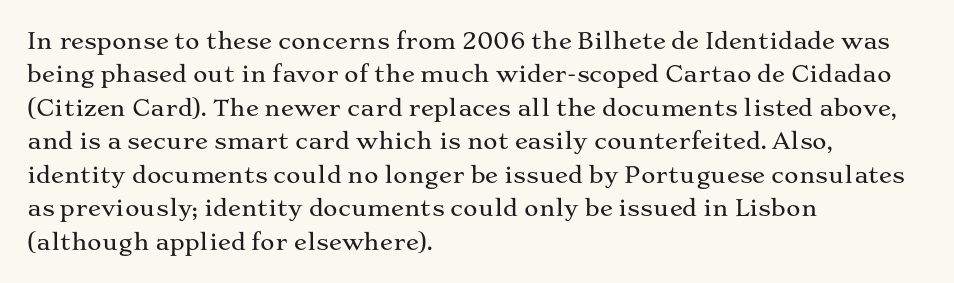
The image shows 22 px text type, upright; set left-aligned, normal line spacing (1.52x), normal letter spacing, not underlined.
